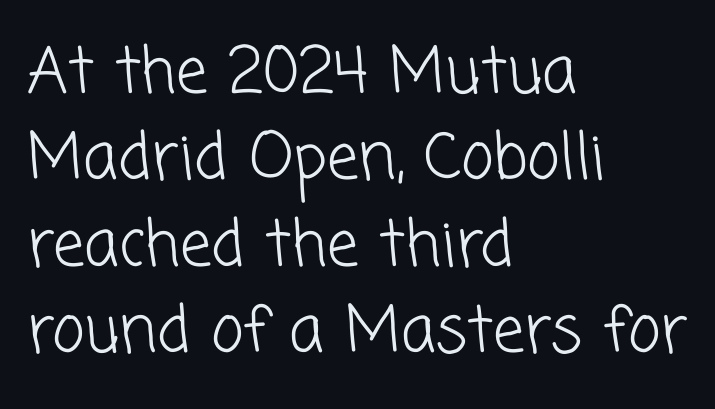
Q: Is the text bold? A: No.
Q: Is the typeface a serif or a sans-serif typeface? A: Sans-serif.
Q: Is the text underlined? A: No.
Q: How is the paragraph aligned? A: Left-aligned.
Q: Is the spacing between letters normal or unusually wide? A: Normal.
Q: Is the spacing between lines tight, normal or loose? A: Normal.
Q: Width (condensed, normal, or wide)? A: Normal.
Q: Stroke contrast? A: Low.
Q: x-height? A: Medium.
Q: Monospaced? A: No.
